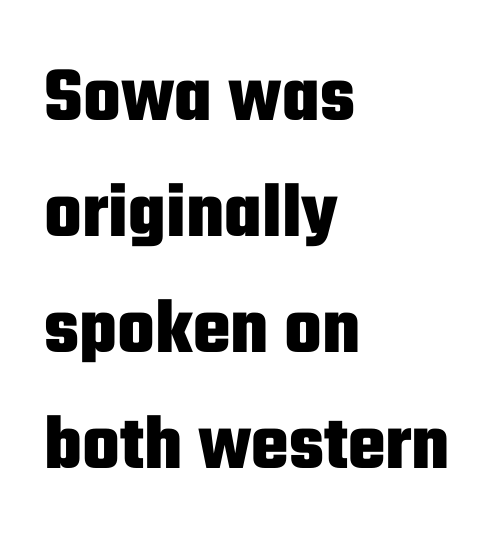
{"serif": "no", "italic": "no", "bold": "yes", "weight": "heavy", "width": "condensed", "stroke_contrast": "low", "x_height": "medium", "monospaced": "no", "underline": "no", "align": "left", "line_spacing": "normal", "line_spacing_ratio": 1.47, "letter_spacing": "normal", "letter_spacing_em": 0.0, "glyph_px": 79}
